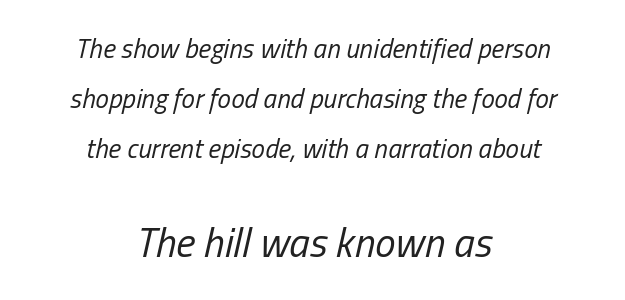
Q: Is the text bold? A: No.
Q: Is the text italic (slanted)? A: Yes, it leans right by about 13 degrees.
Q: Is the text underlined? A: No.
Q: How is the paragraph aligned? A: Centered.
Q: Is the spacing between letters normal or unusually wide? A: Normal.
Q: Which block of text is set in a larger size, the first (top) or the second (bottom)? A: The second (bottom) one.
Q: Width (condensed, normal, or wide)? A: Condensed.
Q: Stroke contrast? A: Low.
Q: x-height? A: Medium.
Q: Monospaced? A: No.
